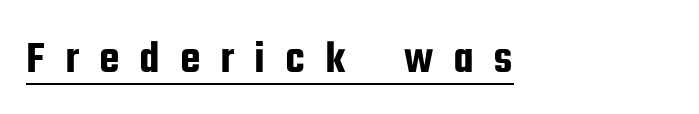
{"serif": "no", "italic": "no", "width": "condensed", "stroke_contrast": "low", "x_height": "medium", "monospaced": "no", "underline": "yes", "letter_spacing": "wide", "letter_spacing_em": 0.43, "glyph_px": 46}
